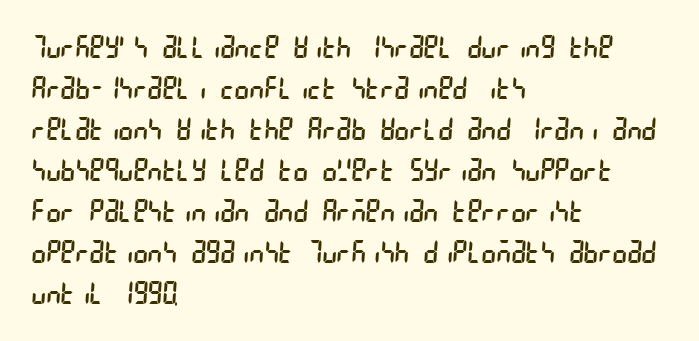
{"serif": "no", "bold": "no", "weight": "regular", "width": "condensed", "stroke_contrast": "low", "x_height": "large", "underline": "no", "align": "left", "line_spacing": "normal", "line_spacing_ratio": 1.32, "letter_spacing": "normal", "letter_spacing_em": 0.0, "glyph_px": 31}
